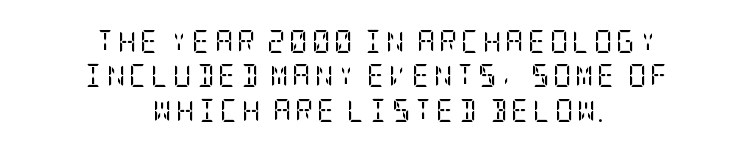
Q: Is the text bold? A: No.
Q: Is the text italic (slanted)? A: No, it is upright.
Q: Is the text underlined? A: No.
Q: How is the paragraph aligned? A: Centered.
Q: Is the spacing between lines tight, normal or loose? A: Normal.
